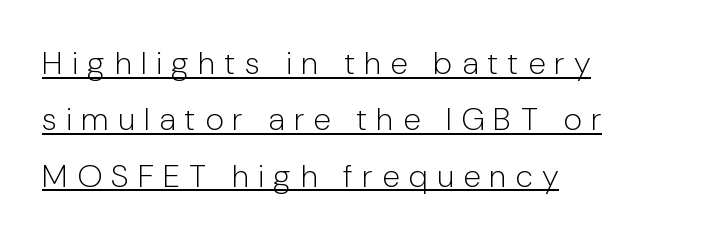
The image shows 32 px light sans-serif type, upright; set left-aligned, line spacing 1.76x, unusually wide letter spacing (+0.28 em), underlined; low stroke contrast and a medium x-height.
